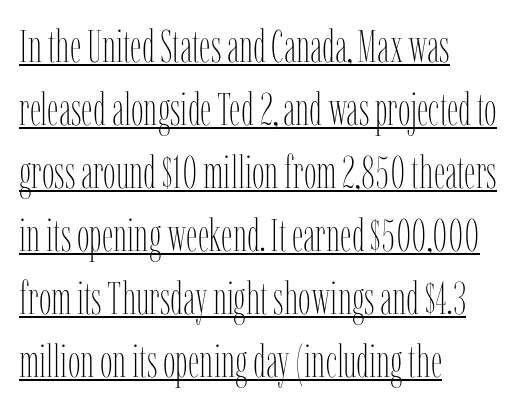
Q: Is the text bold? A: No.
Q: Is the text italic (slanted)? A: No, it is upright.
Q: Is the text underlined? A: Yes.
Q: How is the paragraph aligned? A: Left-aligned.
Q: Is the spacing between letters normal or unusually wide? A: Normal.
Q: Is the spacing between lines tight, normal or loose? A: Normal.
Q: Width (condensed, normal, or wide)? A: Condensed.
Q: Stroke contrast? A: Low.
Q: x-height? A: Medium.
Q: Monospaced? A: No.
